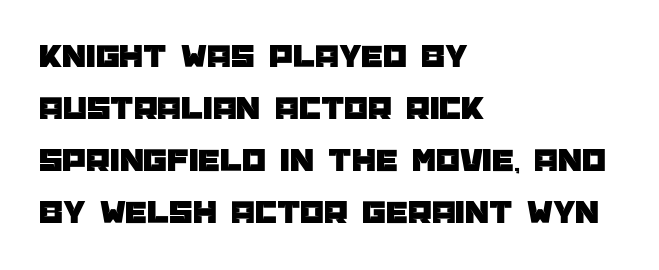
The image shows 34 px sans-serif type, upright; set left-aligned, normal line spacing (1.53x), normal letter spacing, not underlined; low stroke contrast and a large x-height.
